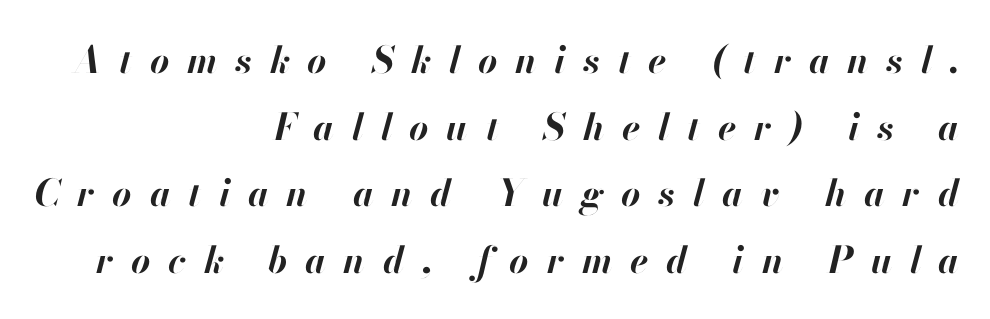
{"italic": "yes", "lean": "right", "slant_degrees": 13, "bold": "yes", "weight": "bold", "width": "normal", "stroke_contrast": "high", "x_height": "small", "monospaced": "no", "underline": "no", "align": "right", "line_spacing_ratio": 1.8, "letter_spacing": "wide", "letter_spacing_em": 0.48, "glyph_px": 37}
